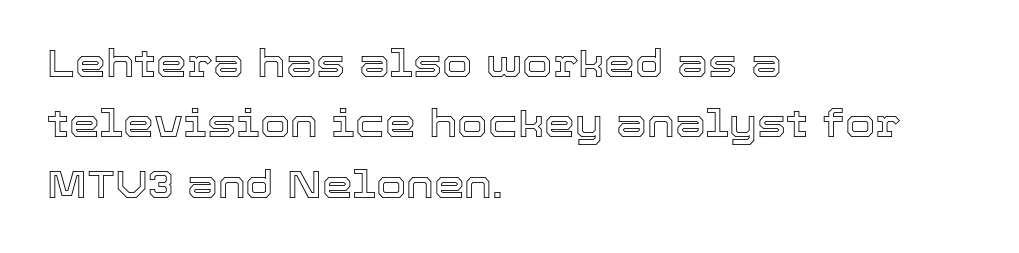
Q: Is the text italic (slanted)? A: No, it is upright.
Q: Is the text underlined? A: No.
Q: How is the paragraph aligned? A: Left-aligned.
Q: Is the spacing between letters normal or unusually wide? A: Normal.
Q: Is the spacing between lines tight, normal or loose? A: Normal.
Q: Width (condensed, normal, or wide)? A: Normal.
Q: x-height? A: Medium.
Q: Monospaced? A: No.
